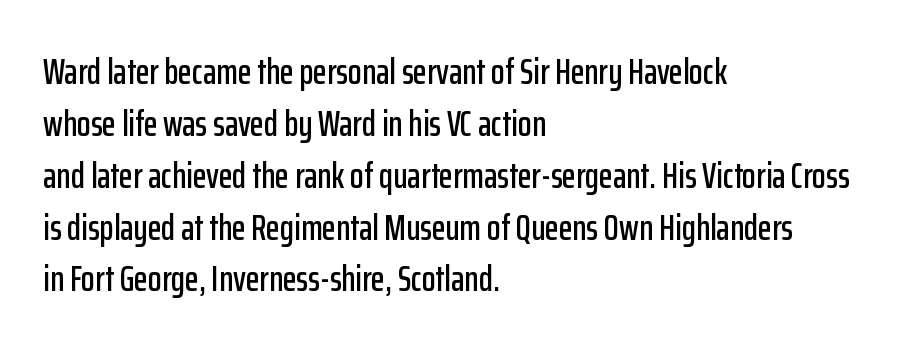
Q: Is the text italic (slanted)? A: No, it is upright.
Q: Is the typeface a serif or a sans-serif typeface? A: Sans-serif.
Q: Is the text underlined? A: No.
Q: How is the paragraph aligned? A: Left-aligned.
Q: Is the spacing between letters normal or unusually wide? A: Normal.
Q: Is the spacing between lines tight, normal or loose? A: Normal.
Q: Width (condensed, normal, or wide)? A: Condensed.
Q: Stroke contrast? A: Low.
Q: x-height? A: Medium.
Q: Monospaced? A: No.
